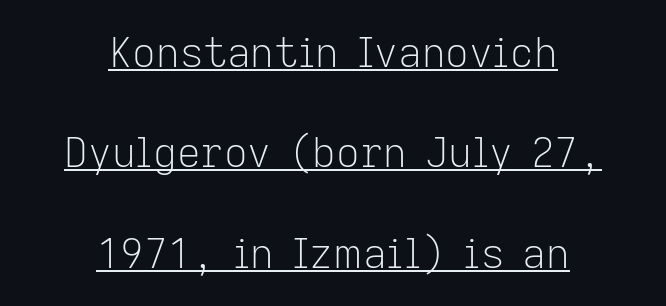
{"serif": "no", "italic": "no", "bold": "no", "weight": "light", "width": "normal", "stroke_contrast": "low", "x_height": "medium", "monospaced": "no", "underline": "yes", "align": "center", "line_spacing": "loose", "line_spacing_ratio": 2.45, "letter_spacing": "normal", "letter_spacing_em": 0.0, "glyph_px": 41}
